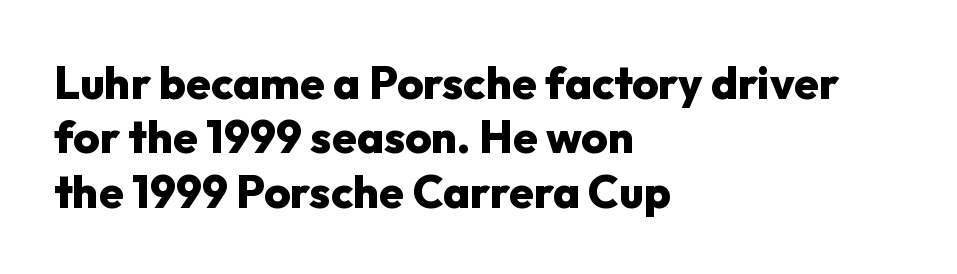
{"serif": "no", "italic": "no", "bold": "yes", "weight": "heavy", "width": "normal", "stroke_contrast": "low", "x_height": "medium", "monospaced": "no", "underline": "no", "align": "left", "line_spacing_ratio": 1.21, "letter_spacing": "normal", "letter_spacing_em": 0.0, "glyph_px": 45}
